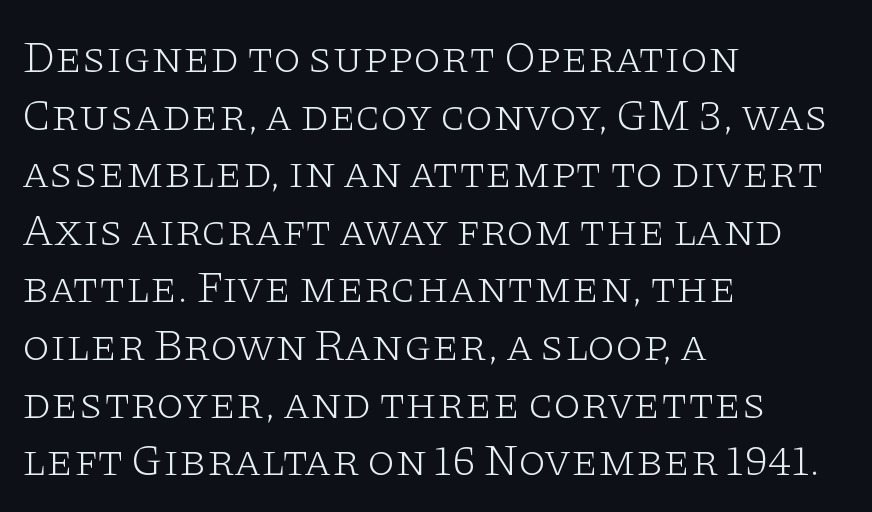
Rows of type keep a routine distance in the vertical direction. The text was rendered using a seriffed face with decorative stroke endings. The specimen omits any rule beneath the text block's lines. Heaviness? Minimal to ordinary, like unemphasized prose.
